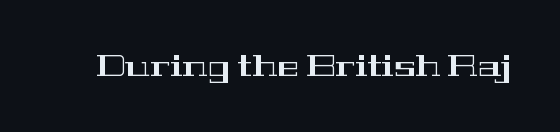
Q: Is the text italic (slanted)? A: No, it is upright.
Q: Is the typeface a serif or a sans-serif typeface? A: Serif.
Q: Is the text underlined? A: No.
Q: Is the spacing between letters normal or unusually wide? A: Normal.
Q: Width (condensed, normal, or wide)? A: Wide.
Q: Stroke contrast? A: High.
Q: x-height? A: Medium.
Q: Monospaced? A: No.
